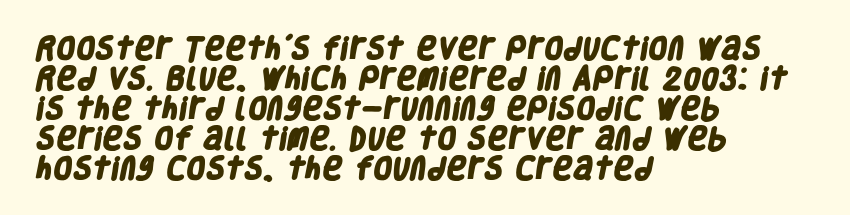
Q: Is the text bold? A: Yes.
Q: Is the text underlined? A: No.
Q: How is the paragraph aligned? A: Left-aligned.
Q: Is the spacing between letters normal or unusually wide? A: Normal.
